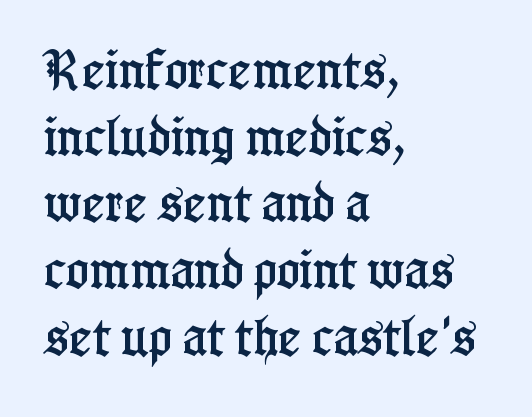
The image shows 43 px condensed serif type, upright; set left-aligned, normal line spacing (1.55x), normal letter spacing, not underlined; low stroke contrast and a medium x-height.
